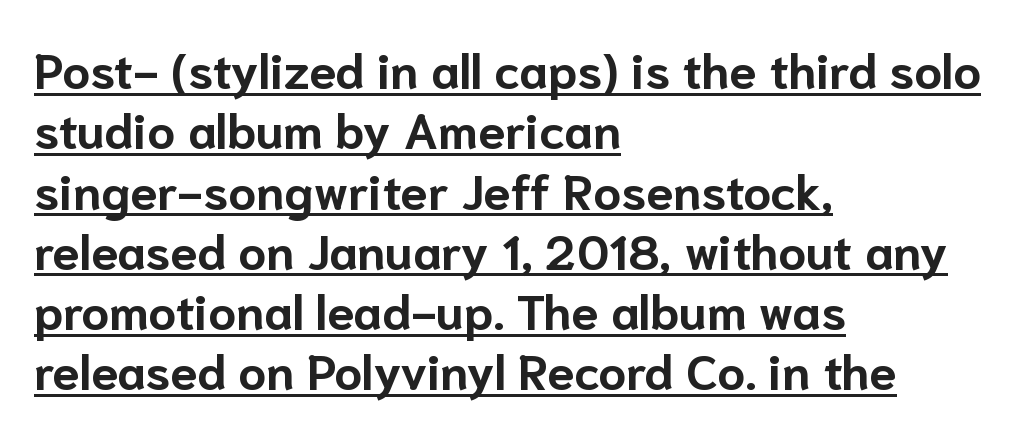
{"serif": "no", "italic": "no", "bold": "yes", "weight": "bold", "width": "normal", "stroke_contrast": "low", "x_height": "medium", "monospaced": "no", "underline": "yes", "align": "left", "line_spacing_ratio": 1.23, "letter_spacing": "normal", "letter_spacing_em": 0.0, "glyph_px": 49}
